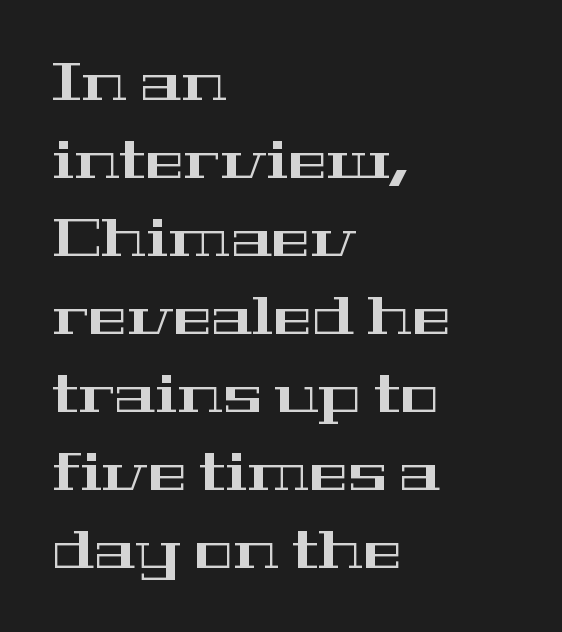
Q: Is the text italic (slanted)? A: No, it is upright.
Q: Is the typeface a serif or a sans-serif typeface? A: Serif.
Q: Is the text underlined? A: No.
Q: How is the paragraph aligned? A: Left-aligned.
Q: Is the spacing between letters normal or unusually wide? A: Normal.
Q: Is the spacing between lines tight, normal or loose? A: Normal.
Q: Width (condensed, normal, or wide)? A: Wide.
Q: Stroke contrast? A: High.
Q: x-height? A: Medium.
Q: Monospaced? A: No.
